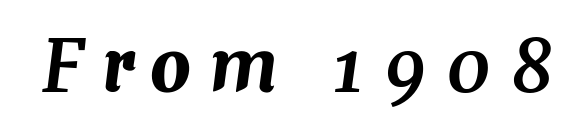
The image shows 72 px text type, italic (leaning right); set unusually wide letter spacing (+0.26 em), not underlined; medium stroke contrast and a medium x-height.
